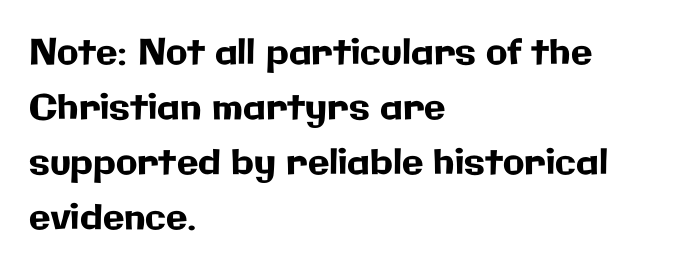
Glyph-to-glyph distance matches everyday printed text. Horizontally, the lines are justified to the leading edge only. A typesetter would call this leading conventional body-copy spacing. Posture: upright roman.
